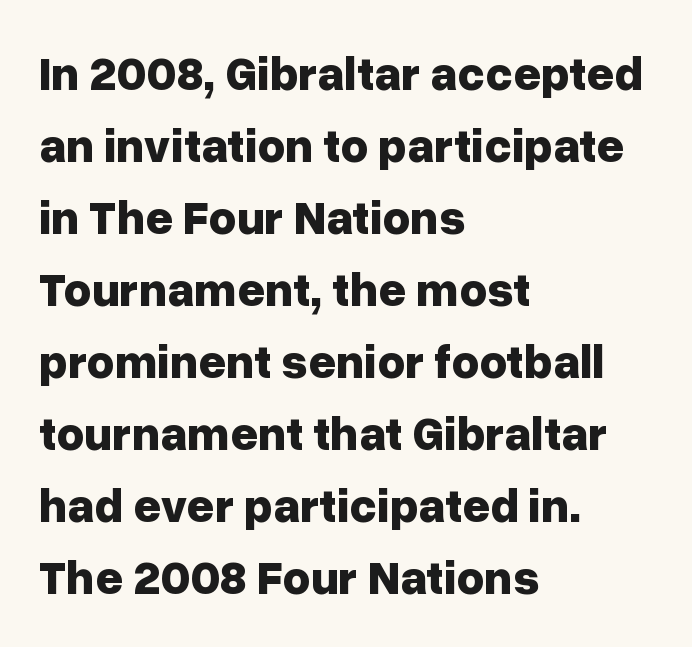
Q: Is the text bold? A: Yes.
Q: Is the text italic (slanted)? A: No, it is upright.
Q: Is the typeface a serif or a sans-serif typeface? A: Sans-serif.
Q: Is the text underlined? A: No.
Q: How is the paragraph aligned? A: Left-aligned.
Q: Is the spacing between letters normal or unusually wide? A: Normal.
Q: Is the spacing between lines tight, normal or loose? A: Normal.
Q: Width (condensed, normal, or wide)? A: Normal.
Q: Stroke contrast? A: Low.
Q: x-height? A: Medium.
Q: Monospaced? A: No.
